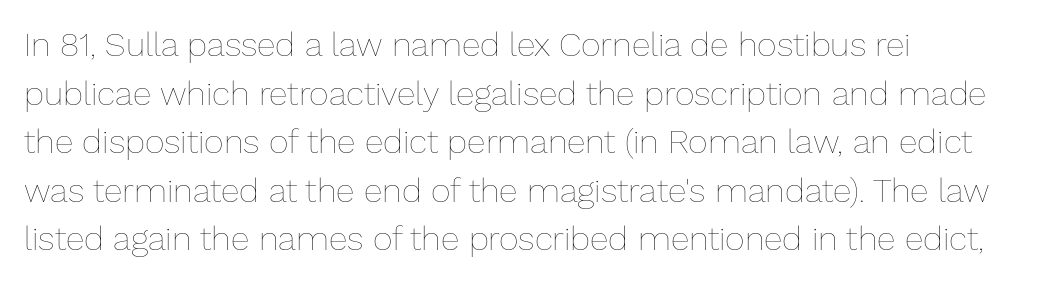
The image shows 34 px thin type, upright; set left-aligned, normal line spacing (1.43x), normal letter spacing, not underlined; low stroke contrast and a medium x-height.
